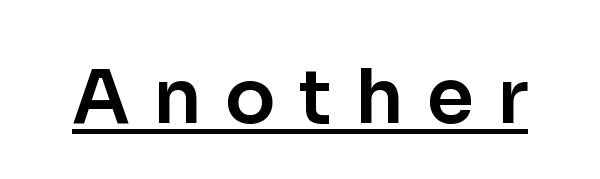
Q: Is the text italic (slanted)? A: No, it is upright.
Q: Is the typeface a serif or a sans-serif typeface? A: Sans-serif.
Q: Is the text underlined? A: Yes.
Q: Is the spacing between letters normal or unusually wide? A: Unusually wide.
Q: Width (condensed, normal, or wide)? A: Normal.
Q: Stroke contrast? A: Low.
Q: x-height? A: Medium.
Q: Monospaced? A: No.
